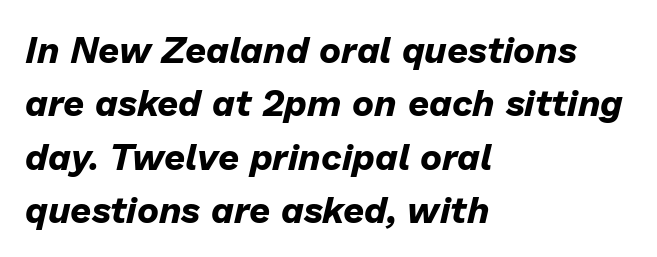
Emphasis-style slanted type is in use. Only glyphs here, with clear space below each row. The lines in this sample share a left origin and differ only in where they stop. Heavy-handed strokes throughout: this text is bold. Rows of type keep a routine distance in the vertical direction. Spacing verdict: proportional, widths tailored to each character.
